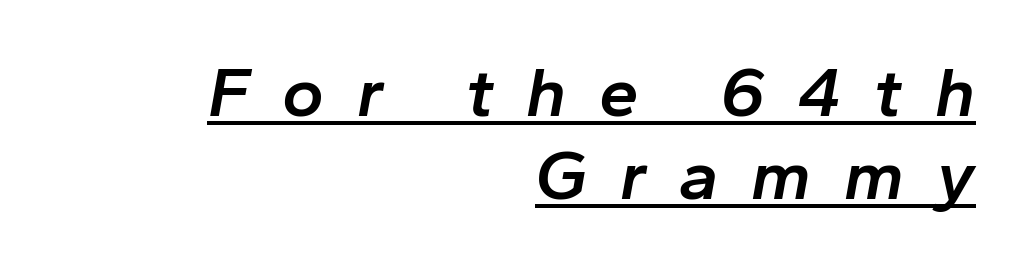
The image shows 71 px semibold type, italic (leaning right); set right-aligned, line spacing 1.17x, unusually wide letter spacing (+0.46 em), underlined; low stroke contrast and a medium x-height.
